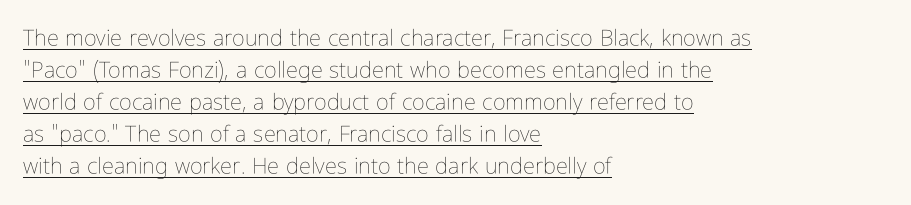
Q: Is the text bold? A: No.
Q: Is the text italic (slanted)? A: No, it is upright.
Q: Is the text underlined? A: Yes.
Q: How is the paragraph aligned? A: Left-aligned.
Q: Is the spacing between letters normal or unusually wide? A: Normal.
Q: Is the spacing between lines tight, normal or loose? A: Normal.
